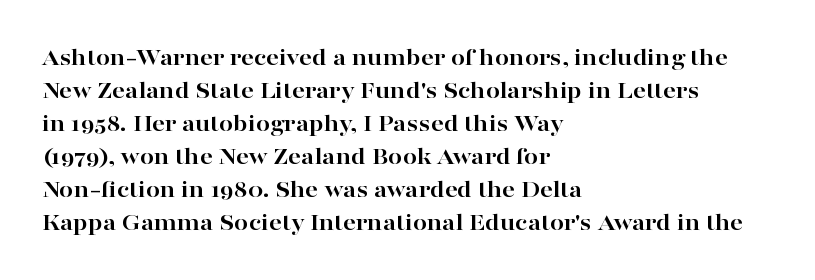
A full-strength bold gives these letters their thick strokes. The gaps between neighbouring characters are ordinary and unremarkable. The lines sit at an ordinary, default distance from one another. Descender tails drop into unmarked territory.
